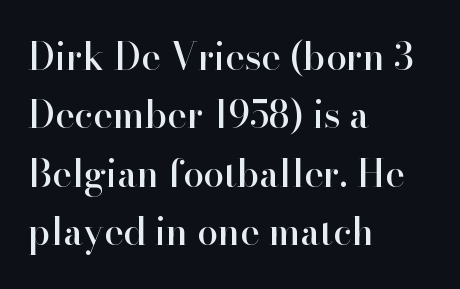
The passage shown is typed in a proportional face where columns would drift. Successive baselines arrive at the customary interval. Horizontally, the lines are justified to the leading edge only. Does extra space separate the letters? No, they use regular spacing.
